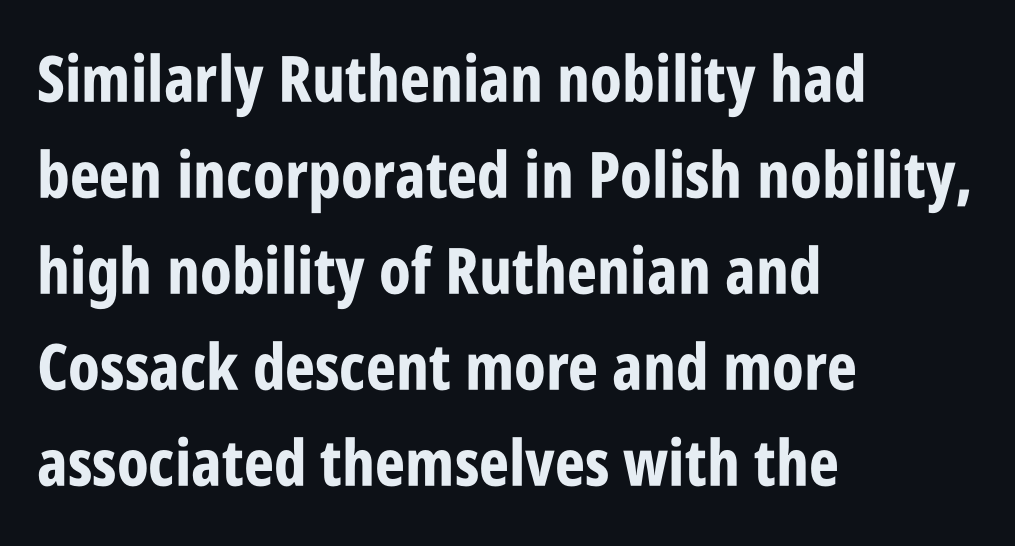
{"serif": "no", "italic": "no", "bold": "yes", "weight": "bold", "width": "condensed", "stroke_contrast": "low", "x_height": "large", "monospaced": "no", "underline": "no", "align": "left", "line_spacing": "normal", "line_spacing_ratio": 1.5, "letter_spacing": "normal", "letter_spacing_em": 0.0, "glyph_px": 64}
